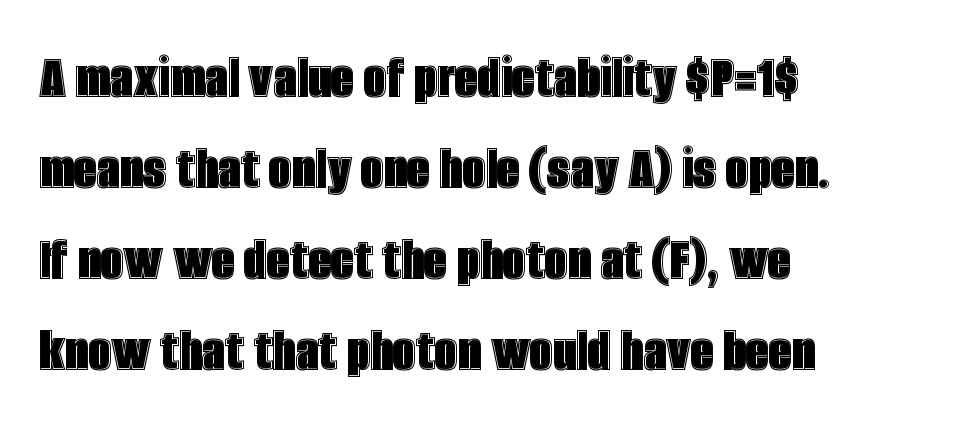
The image shows 64 px condensed type, upright; set left-aligned, normal line spacing (1.42x), normal letter spacing, not underlined; a large x-height.
